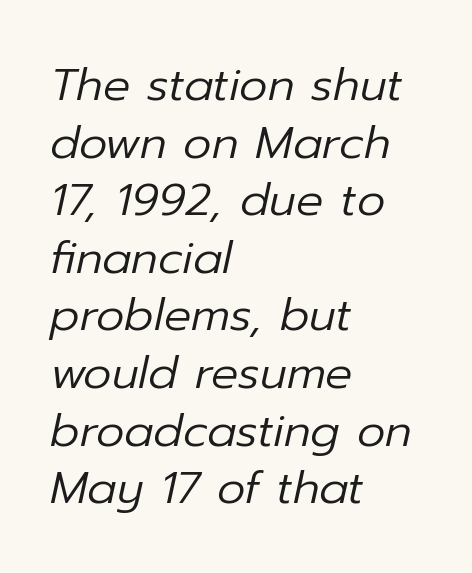
The image shows 45 px regular-weight type, italic (leaning right); set left-aligned, normal line spacing (1.28x), normal letter spacing, not underlined; low stroke contrast and a medium x-height.
